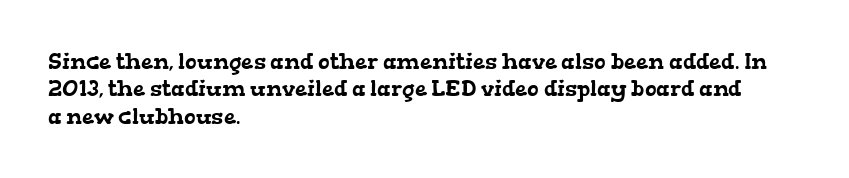
Q: Is the text underlined? A: No.
Q: How is the paragraph aligned? A: Left-aligned.
Q: Is the spacing between letters normal or unusually wide? A: Normal.
Q: Is the spacing between lines tight, normal or loose? A: Normal.
